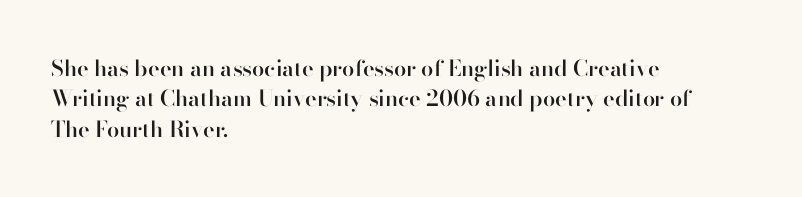
The image shows 22 px text type, upright; set left-aligned, normal line spacing (1.38x), normal letter spacing, not underlined.
